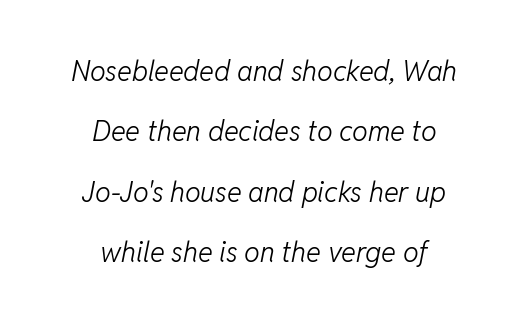
The words here are not underlined. The axis of the letterforms is tilted away from vertical. Is this a fixed-width face? No — the glyphs have proportional, varying widths. A typesetter would call this leading open, well beyond the default. Each stroke keeps to a modest, everyday thickness or less. A centered setting, common on invitations and titles, is used for this passage.
